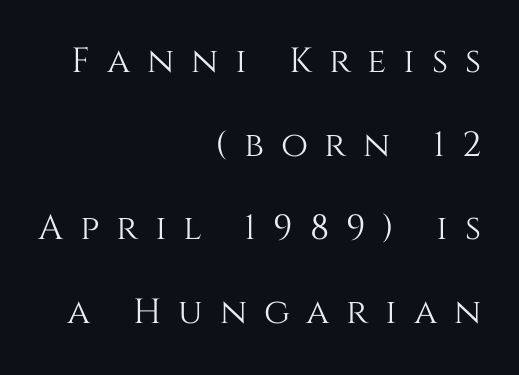
{"italic": "no", "width": "normal", "stroke_contrast": "medium", "x_height": "large", "monospaced": "no", "underline": "no", "align": "right", "line_spacing": "loose", "line_spacing_ratio": 2.39, "letter_spacing": "wide", "letter_spacing_em": 0.48, "glyph_px": 35}
